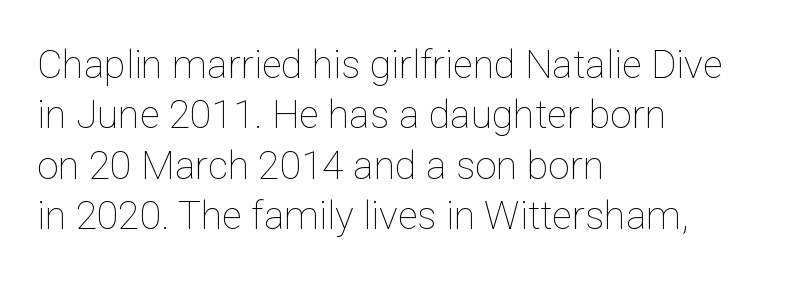
{"italic": "no", "bold": "no", "weight": "thin", "width": "normal", "stroke_contrast": "low", "x_height": "medium", "monospaced": "no", "underline": "no", "align": "left", "line_spacing": "normal", "line_spacing_ratio": 1.29, "letter_spacing": "normal", "letter_spacing_em": 0.0, "glyph_px": 39}
